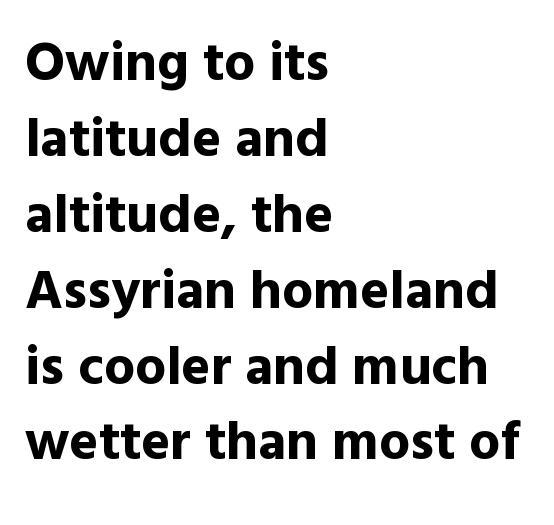
Q: Is the text bold? A: Yes.
Q: Is the text italic (slanted)? A: No, it is upright.
Q: Is the typeface a serif or a sans-serif typeface? A: Sans-serif.
Q: Is the text underlined? A: No.
Q: How is the paragraph aligned? A: Left-aligned.
Q: Is the spacing between letters normal or unusually wide? A: Normal.
Q: Is the spacing between lines tight, normal or loose? A: Normal.
Q: Width (condensed, normal, or wide)? A: Normal.
Q: x-height? A: Medium.
Q: Monospaced? A: No.
